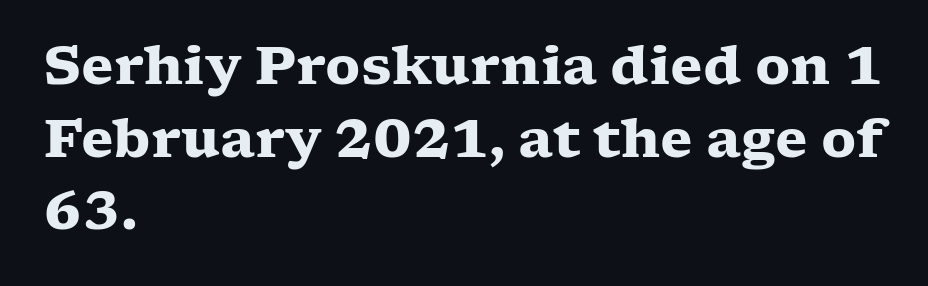
Q: Is the text bold? A: Yes.
Q: Is the text italic (slanted)? A: No, it is upright.
Q: Is the typeface a serif or a sans-serif typeface? A: Serif.
Q: Is the text underlined? A: No.
Q: How is the paragraph aligned? A: Left-aligned.
Q: Is the spacing between letters normal or unusually wide? A: Normal.
Q: Is the spacing between lines tight, normal or loose? A: Normal.
Q: Width (condensed, normal, or wide)? A: Wide.
Q: Stroke contrast? A: Low.
Q: x-height? A: Medium.
Q: Monospaced? A: No.
